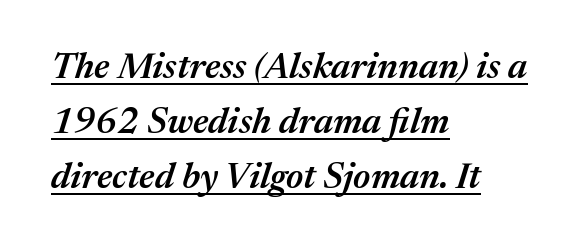
Horizontally, the lines are justified to the leading edge only. Looks like regular typesetting: each glyph gets only the width it needs. The rows are spaced the way most documents space them. In terms of weight, the rendering is demibold, just under bold. Like a heading marked for emphasis, these lines bear an underscore.
